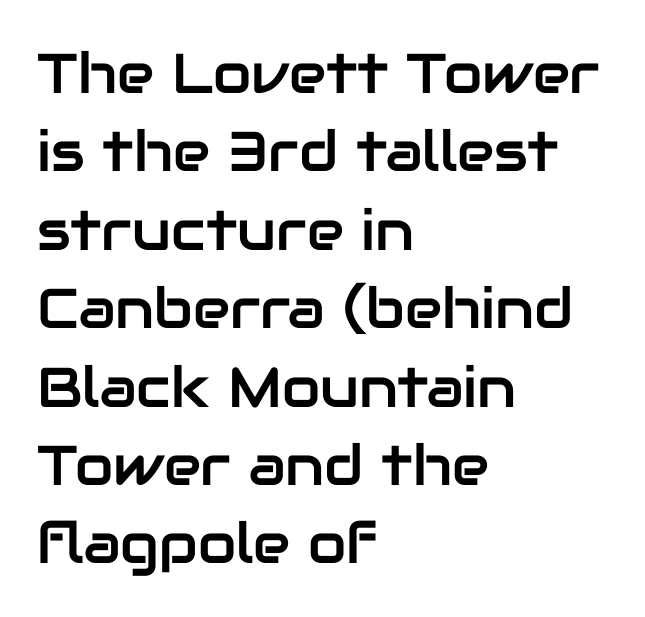
The image shows 56 px sans-serif type, upright; set left-aligned, normal line spacing (1.4x), normal letter spacing, not underlined; low stroke contrast and a medium x-height.
